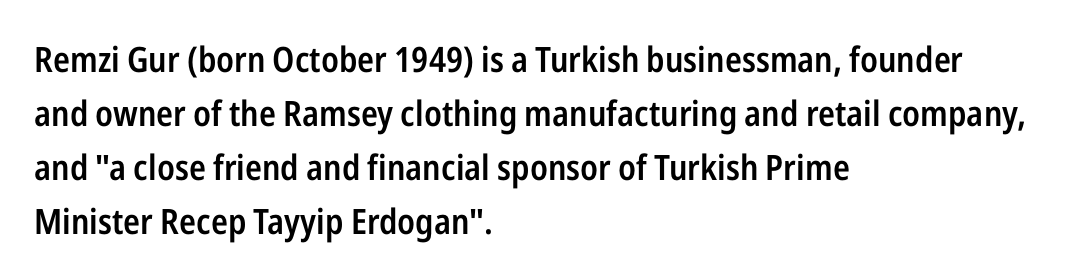
{"serif": "no", "italic": "no", "bold": "semi", "weight": "semibold", "width": "condensed", "stroke_contrast": "low", "x_height": "medium", "monospaced": "no", "underline": "no", "align": "left", "line_spacing": "normal", "line_spacing_ratio": 1.54, "letter_spacing": "normal", "letter_spacing_em": 0.0, "glyph_px": 35}
